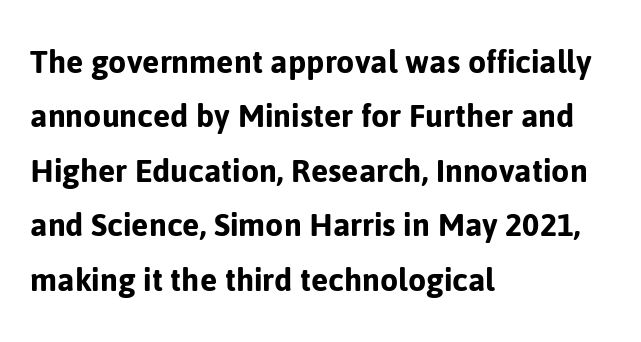
Q: Is the text italic (slanted)? A: No, it is upright.
Q: Is the typeface a serif or a sans-serif typeface? A: Sans-serif.
Q: Is the text underlined? A: No.
Q: How is the paragraph aligned? A: Left-aligned.
Q: Is the spacing between letters normal or unusually wide? A: Normal.
Q: Is the spacing between lines tight, normal or loose? A: Normal.
Q: Width (condensed, normal, or wide)? A: Normal.
Q: Stroke contrast? A: Low.
Q: x-height? A: Medium.
Q: Monospaced? A: No.
